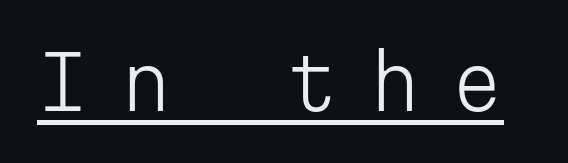
{"serif": "no", "italic": "no", "bold": "no", "weight": "light", "width": "normal", "stroke_contrast": "low", "x_height": "medium", "monospaced": "yes", "underline": "yes", "letter_spacing": "wide", "letter_spacing_em": 0.42, "glyph_px": 74}
